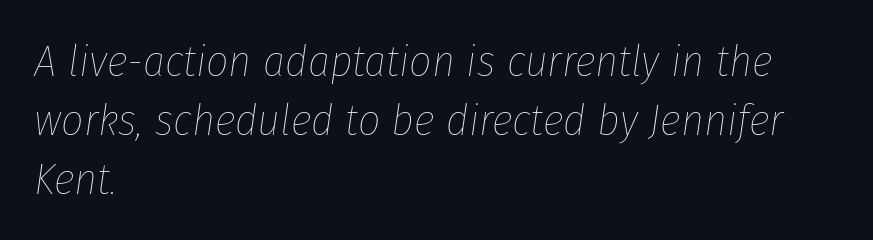
The image shows 44 px thin, condensed type, italic (leaning right); set left-aligned, normal line spacing (1.34x), normal letter spacing, not underlined; low stroke contrast and a medium x-height.
